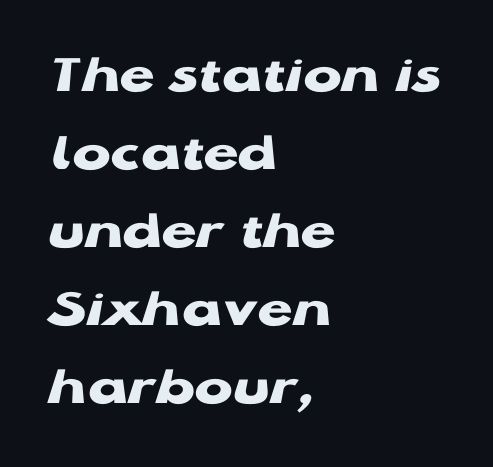
The image shows 57 px heavy, wide sans-serif type, upright; set left-aligned, normal line spacing (1.37x), normal letter spacing, not underlined; low stroke contrast and a medium x-height.
